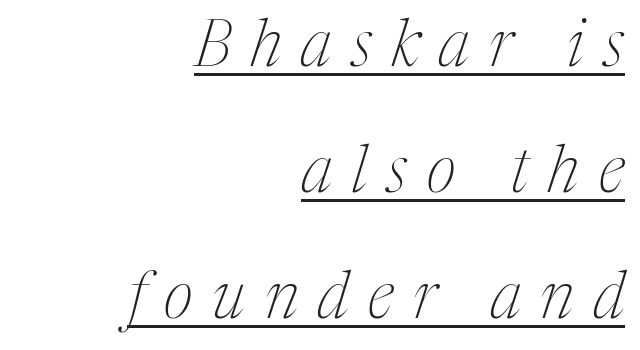
{"serif": "yes", "italic": "yes", "lean": "right", "slant_degrees": 17, "bold": "no", "weight": "thin", "width": "condensed", "stroke_contrast": "medium", "x_height": "medium", "monospaced": "no", "underline": "yes", "align": "right", "line_spacing": "loose", "line_spacing_ratio": 1.97, "letter_spacing": "wide", "letter_spacing_em": 0.31, "glyph_px": 64}
